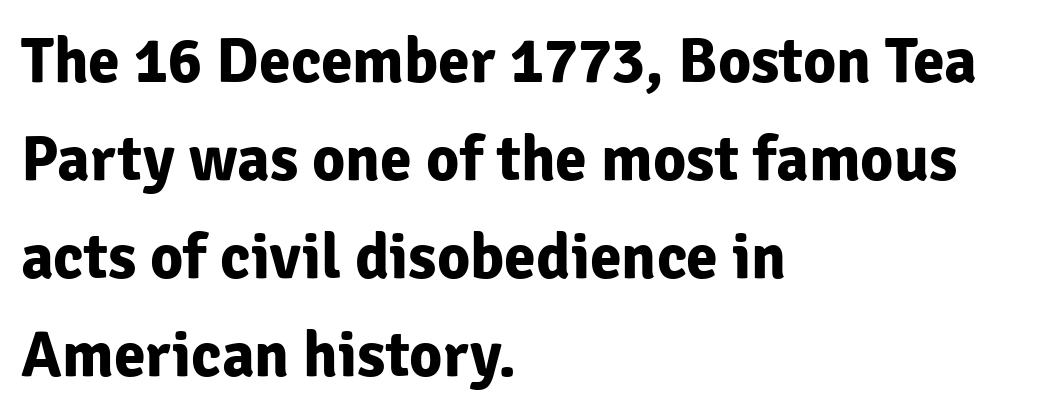
{"serif": "no", "italic": "no", "bold": "yes", "weight": "bold", "width": "normal", "stroke_contrast": "low", "x_height": "medium", "monospaced": "no", "underline": "no", "align": "left", "line_spacing": "normal", "line_spacing_ratio": 1.53, "letter_spacing": "normal", "letter_spacing_em": 0.0, "glyph_px": 64}
